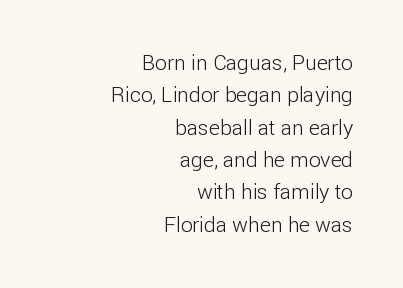
Reading down the block, your eye finds every line finishing at a fixed right position. The string is rendered with underlining switched off. Style check: upright. Each new line begins a customary step beneath the previous one. You could call the tracking neutral — neither tight nor loose.
